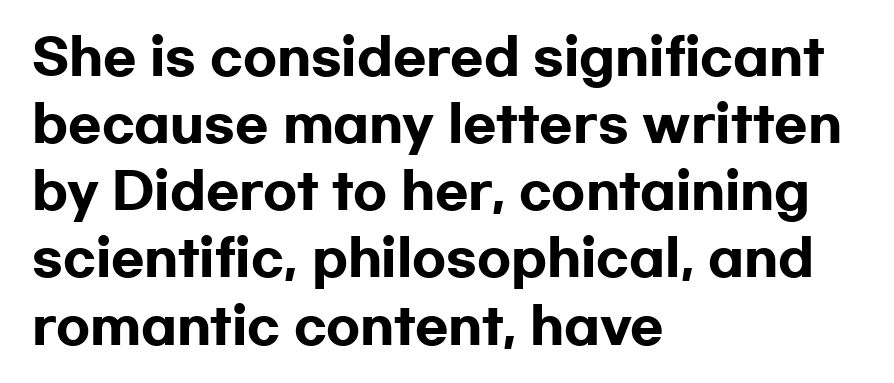
The face used here is a sans, in the tradition of grotesques and geometrics. The specimen reads as upright at a glance. Spacing between characters is what you'd get straight out of the box. Thick stems and heavy bowls — unmistakably bold.
